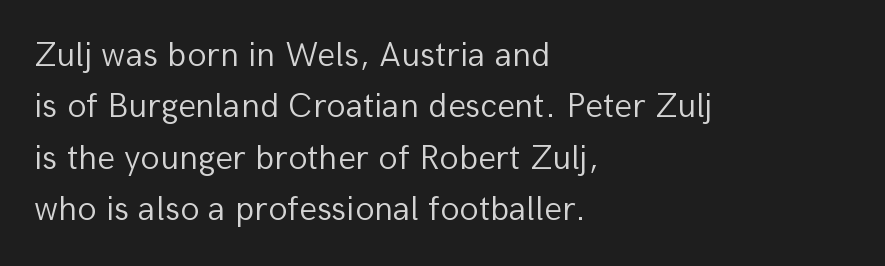
The image shows 35 px light sans-serif type, upright; set left-aligned, normal line spacing (1.47x), normal letter spacing, not underlined; low stroke contrast and a medium x-height.
